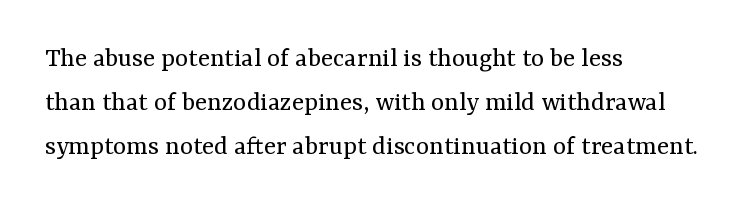
{"serif": "yes", "italic": "no", "bold": "no", "weight": "regular", "width": "normal", "stroke_contrast": "medium", "x_height": "medium", "monospaced": "no", "underline": "no", "align": "left", "line_spacing": "normal", "line_spacing_ratio": 1.58, "letter_spacing": "normal", "letter_spacing_em": 0.0, "glyph_px": 28}
